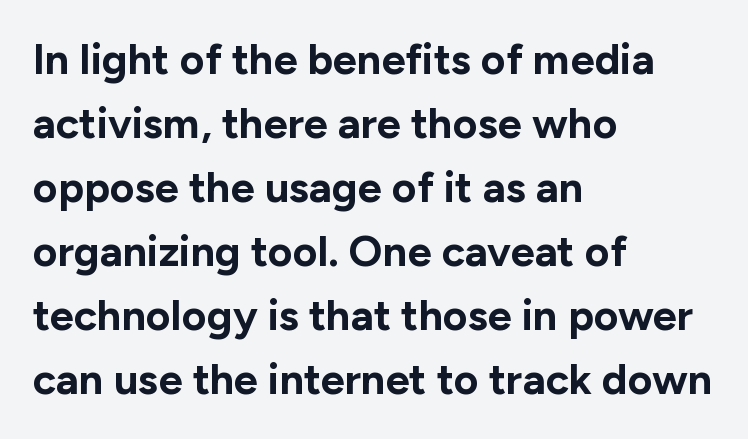
Q: Is the text bold? A: Yes.
Q: Is the text italic (slanted)? A: No, it is upright.
Q: Is the typeface a serif or a sans-serif typeface? A: Sans-serif.
Q: Is the text underlined? A: No.
Q: How is the paragraph aligned? A: Left-aligned.
Q: Is the spacing between letters normal or unusually wide? A: Normal.
Q: Is the spacing between lines tight, normal or loose? A: Normal.
Q: Width (condensed, normal, or wide)? A: Normal.
Q: Stroke contrast? A: Low.
Q: x-height? A: Medium.
Q: Monospaced? A: No.
